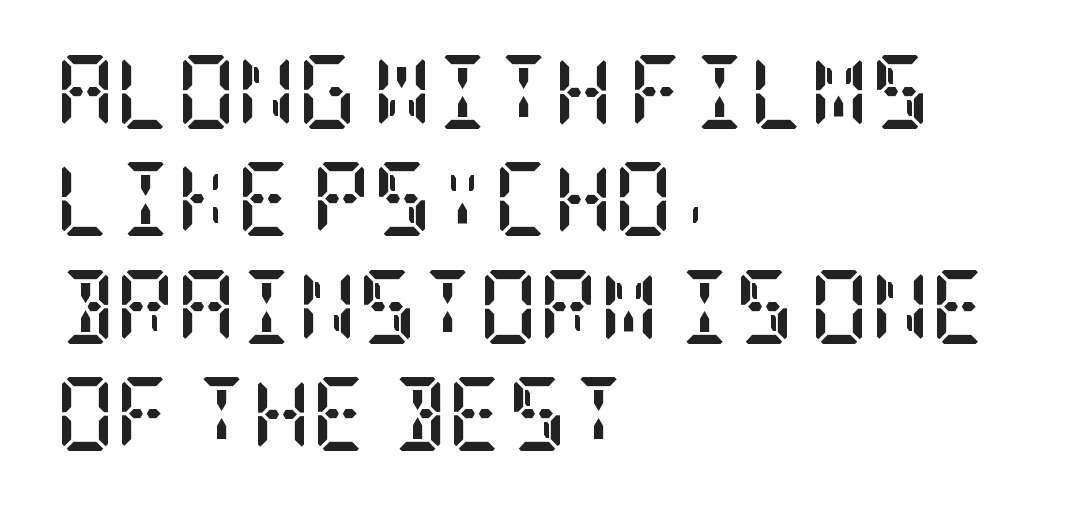
Q: Is the text bold? A: Yes.
Q: Is the text italic (slanted)? A: No, it is upright.
Q: Is the typeface a serif or a sans-serif typeface? A: Serif.
Q: Is the text underlined? A: No.
Q: How is the paragraph aligned? A: Left-aligned.
Q: Is the spacing between letters normal or unusually wide? A: Normal.
Q: Is the spacing between lines tight, normal or loose? A: Normal.
Q: Width (condensed, normal, or wide)? A: Condensed.
Q: Stroke contrast? A: Low.
Q: x-height? A: Large.
